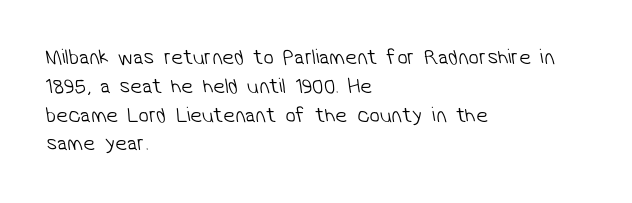
Q: Is the text bold? A: No.
Q: Is the text underlined? A: No.
Q: How is the paragraph aligned? A: Left-aligned.
Q: Is the spacing between letters normal or unusually wide? A: Normal.
Q: Is the spacing between lines tight, normal or loose? A: Normal.
